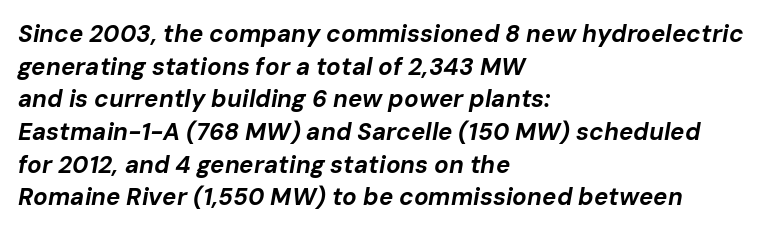
{"italic": "yes", "lean": "right", "slant_degrees": 10, "bold": "yes", "underline": "no", "align": "left", "line_spacing": "normal", "line_spacing_ratio": 1.36, "letter_spacing": "normal", "letter_spacing_em": 0.0, "glyph_px": 24}
